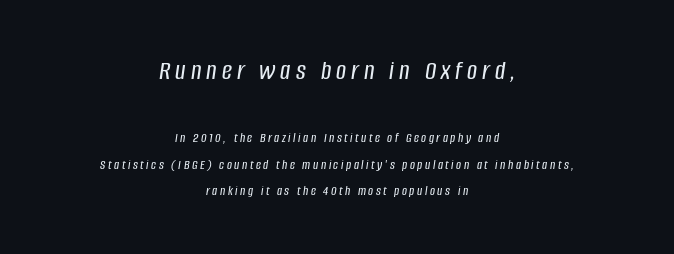
{"italic": "yes", "lean": "right", "slant_degrees": 8, "width": "condensed", "stroke_contrast": "low", "x_height": "large", "monospaced": "no", "underline": "no", "align": "center", "line_spacing": "loose", "line_spacing_ratio": 1.91, "larger_block": "first", "size_ratio": 2.0, "glyph_px": 28}
